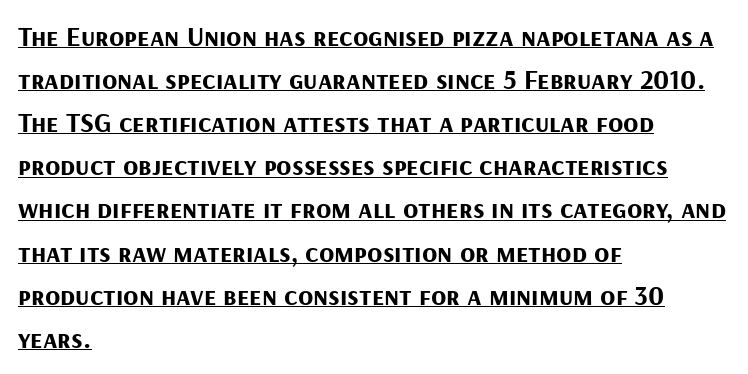
The typesetter chose a ragged-right arrangement here. The rows are spaced the way most documents space them. The passage shown is emphatically bold. No extra tracking has been applied to these lines. Is this a sans? Yes — the strokes have no serifs.
